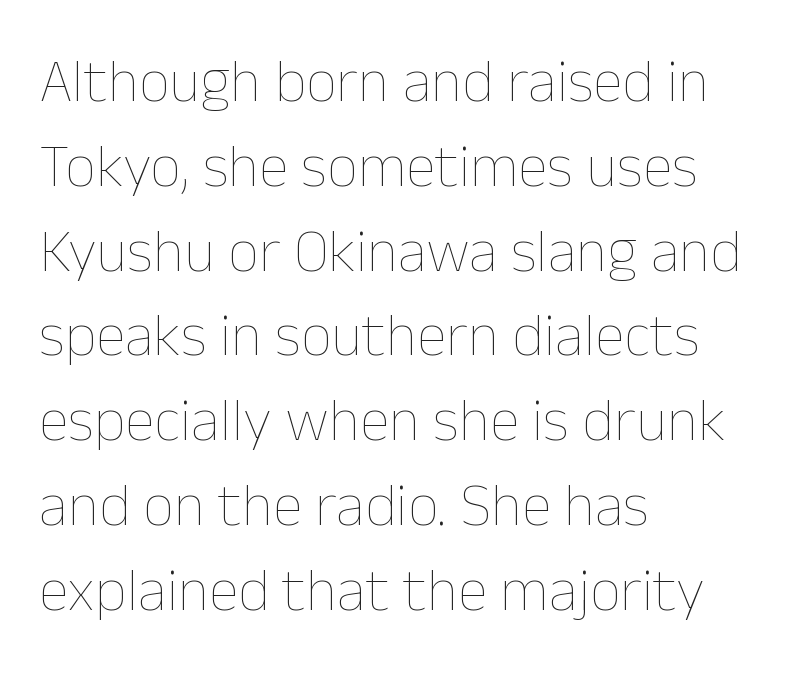
The horizontal fit of the characters is conventional and even. Unmarked baselines from the first word to the last. Quick note: not italic, upright. Think of a printed novel: that variable character pitch is what you see here. The lines are quadded left.
